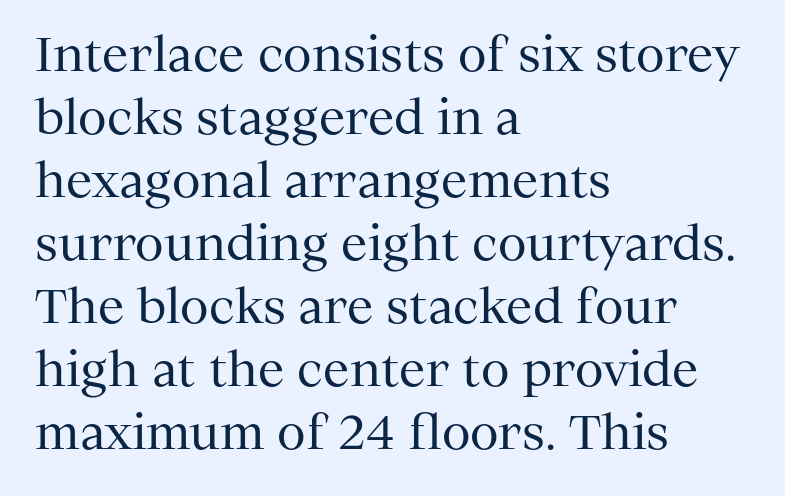
The image shows 47 px regular-weight serif type, upright; set left-aligned, normal line spacing (1.34x), normal letter spacing, not underlined; medium stroke contrast and a medium x-height.
